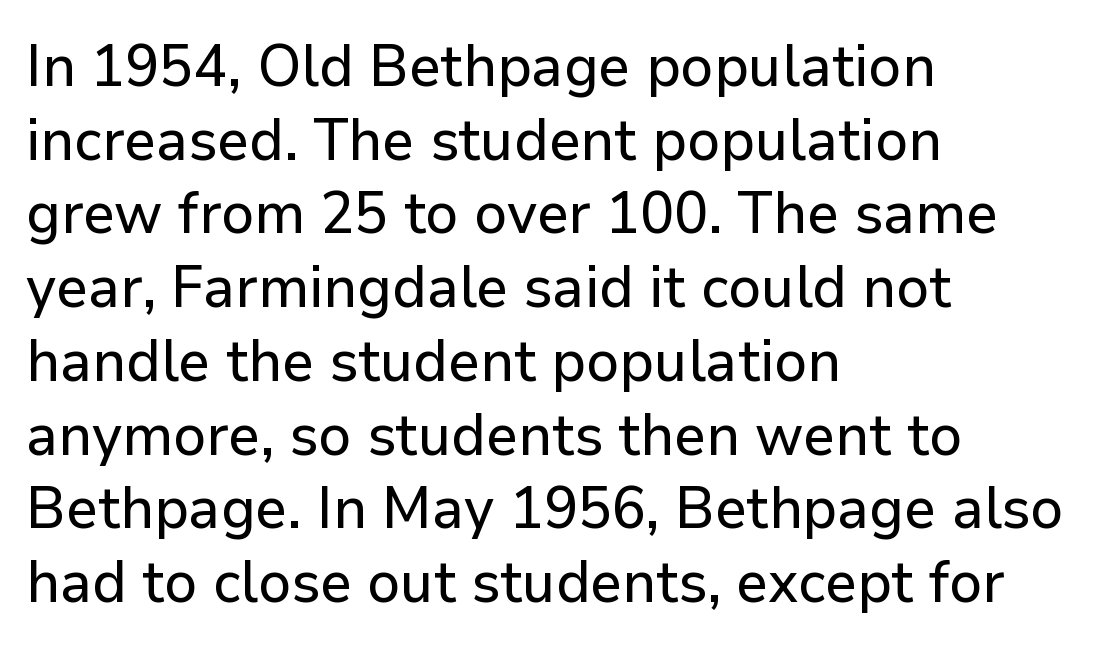
The image shows 59 px sans-serif type, upright; set left-aligned, normal line spacing (1.25x), normal letter spacing, not underlined; low stroke contrast and a medium x-height.
